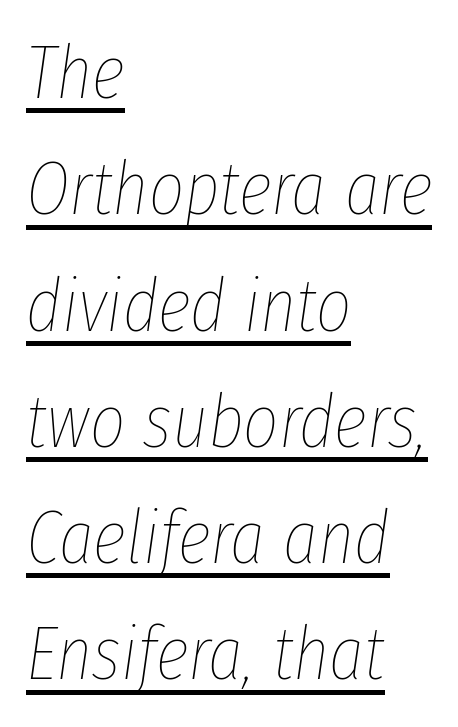
The image shows 76 px thin, condensed type, italic (leaning right); set left-aligned, normal line spacing (1.53x), normal letter spacing, underlined; low stroke contrast and a medium x-height.
